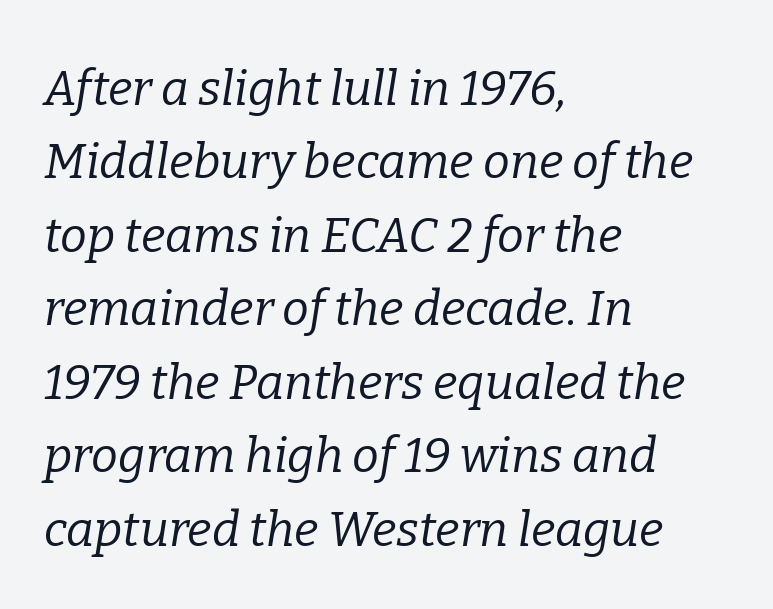
{"serif": "yes", "italic": "yes", "lean": "right", "slant_degrees": 9, "bold": "no", "weight": "regular", "width": "normal", "stroke_contrast": "low", "x_height": "medium", "monospaced": "no", "underline": "no", "align": "left", "line_spacing": "normal", "line_spacing_ratio": 1.53, "letter_spacing": "normal", "letter_spacing_em": 0.0, "glyph_px": 48}
